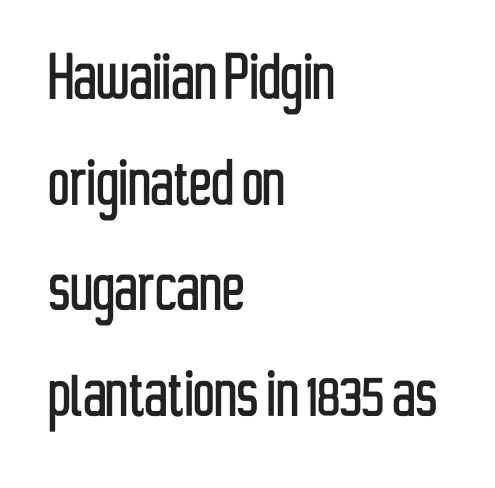
Q: Is the text italic (slanted)? A: No, it is upright.
Q: Is the typeface a serif or a sans-serif typeface? A: Sans-serif.
Q: Is the text underlined? A: No.
Q: How is the paragraph aligned? A: Left-aligned.
Q: Is the spacing between letters normal or unusually wide? A: Normal.
Q: Is the spacing between lines tight, normal or loose? A: Normal.
Q: Width (condensed, normal, or wide)? A: Condensed.
Q: Stroke contrast? A: Low.
Q: x-height? A: Medium.
Q: Monospaced? A: No.
